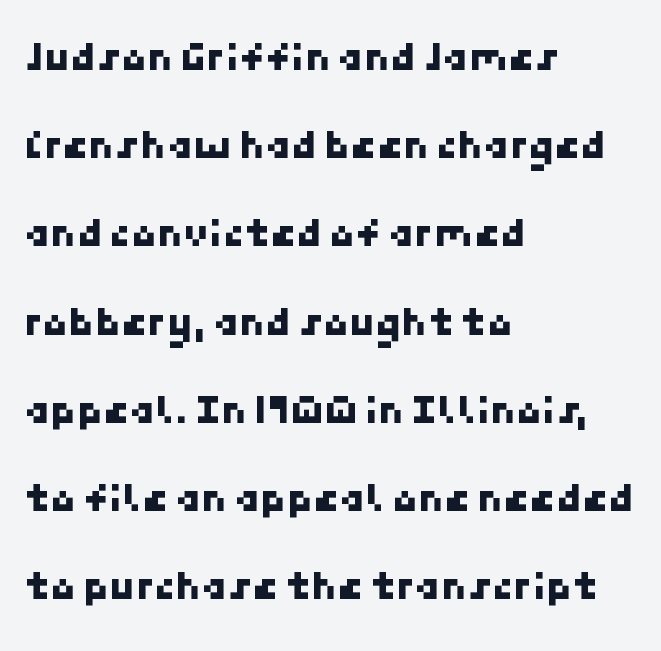
This sample is left-justified, so line endings fall wherever the words run out. This sample uses plain, unmodified letter spacing. To sum up the face: it is a sans, with no serifs. Check the space under the baseline: it is left empty. Compared with typical paragraphs, the rows here are farther apart.
